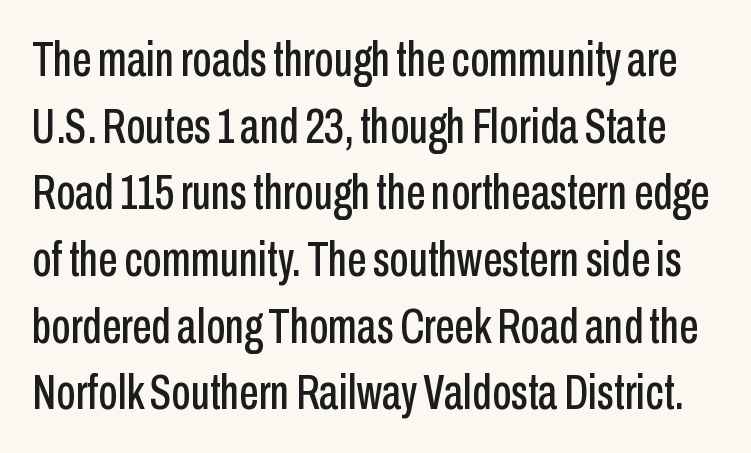
The rendering uses natural spacing where letterforms have individual widths. Vertically, the passage feels balanced, rows spaced as you'd expect. The baseline area is clear. Style check: upright.
